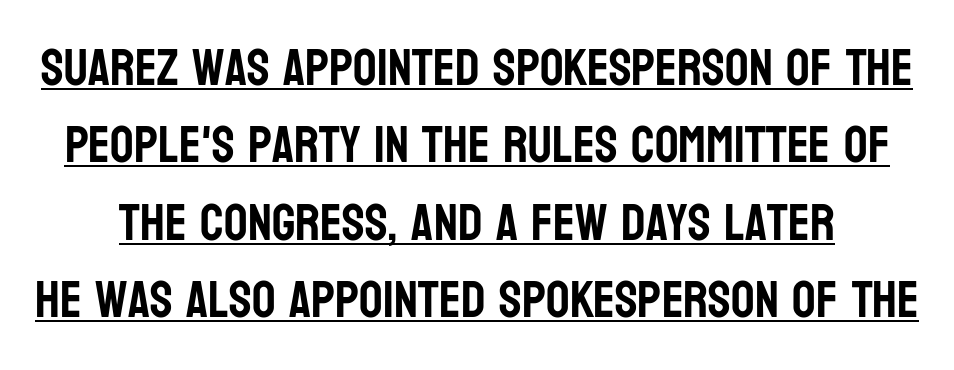
Q: Is the text italic (slanted)? A: No, it is upright.
Q: Is the typeface a serif or a sans-serif typeface? A: Sans-serif.
Q: Is the text underlined? A: Yes.
Q: Is the spacing between letters normal or unusually wide? A: Normal.
Q: Is the spacing between lines tight, normal or loose? A: Normal.
Q: Width (condensed, normal, or wide)? A: Condensed.
Q: Stroke contrast? A: Low.
Q: x-height? A: Large.
Q: Monospaced? A: No.
